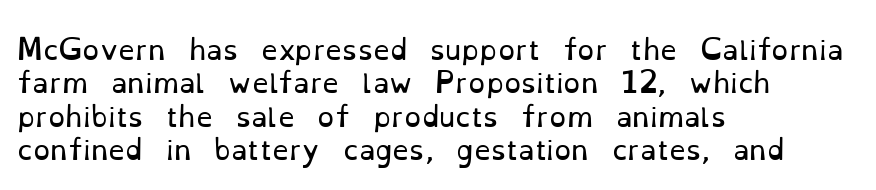
{"italic": "no", "bold": "no", "underline": "no", "align": "left", "line_spacing_ratio": 1.24, "letter_spacing": "normal", "letter_spacing_em": 0.0, "glyph_px": 27}
